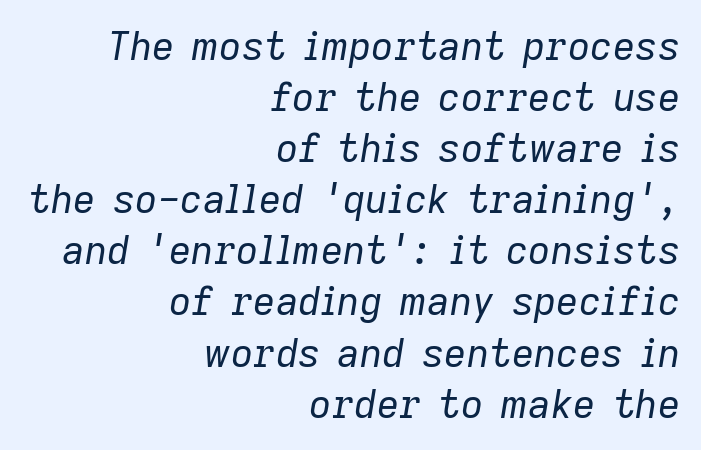
{"italic": "yes", "lean": "right", "slant_degrees": 9, "bold": "no", "weight": "regular", "width": "normal", "stroke_contrast": "low", "x_height": "medium", "monospaced": "no", "underline": "no", "align": "right", "line_spacing": "normal", "line_spacing_ratio": 1.31, "letter_spacing": "normal", "letter_spacing_em": 0.0, "glyph_px": 39}
